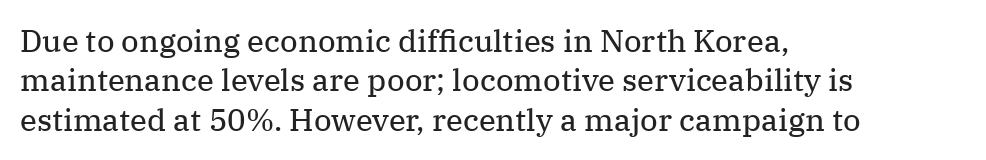
{"serif": "yes", "italic": "no", "bold": "no", "weight": "regular", "width": "normal", "stroke_contrast": "medium", "x_height": "medium", "monospaced": "no", "underline": "no", "align": "left", "line_spacing": "normal", "line_spacing_ratio": 1.27, "letter_spacing": "normal", "letter_spacing_em": 0.0, "glyph_px": 31}
